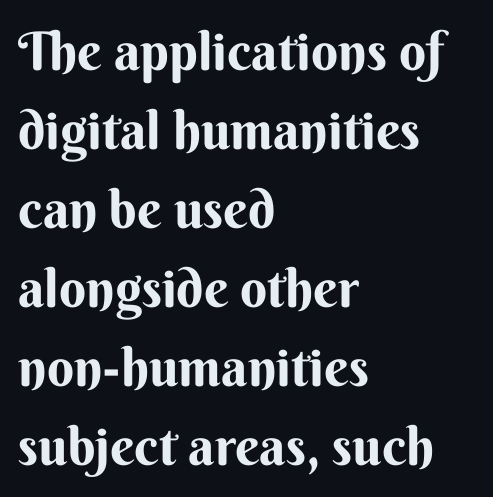
Q: Is the text italic (slanted)? A: No, it is upright.
Q: Is the typeface a serif or a sans-serif typeface? A: Sans-serif.
Q: Is the text underlined? A: No.
Q: How is the paragraph aligned? A: Left-aligned.
Q: Is the spacing between letters normal or unusually wide? A: Normal.
Q: Is the spacing between lines tight, normal or loose? A: Normal.
Q: Width (condensed, normal, or wide)? A: Normal.
Q: Stroke contrast? A: Medium.
Q: x-height? A: Small.
Q: Monospaced? A: No.
